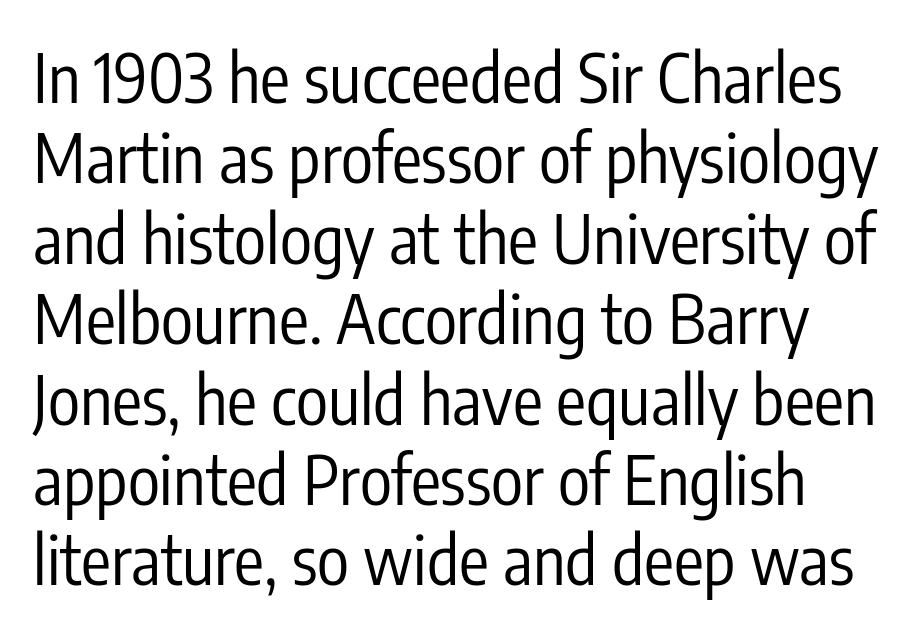
Q: Is the text bold? A: No.
Q: Is the text italic (slanted)? A: No, it is upright.
Q: Is the typeface a serif or a sans-serif typeface? A: Sans-serif.
Q: Is the text underlined? A: No.
Q: Is the spacing between letters normal or unusually wide? A: Normal.
Q: Width (condensed, normal, or wide)? A: Condensed.
Q: Stroke contrast? A: Low.
Q: x-height? A: Medium.
Q: Monospaced? A: No.
